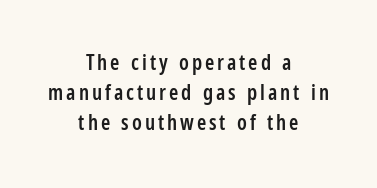
{"italic": "no", "bold": "semi", "underline": "no", "align": "center", "line_spacing": "normal", "line_spacing_ratio": 1.44, "glyph_px": 21}
